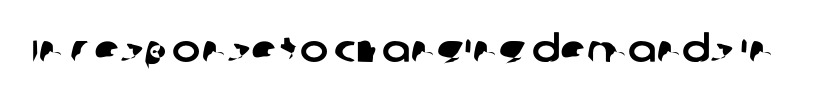
The image shows 38 px sans-serif type; set normal letter spacing, not underlined; low stroke contrast and a large x-height.
